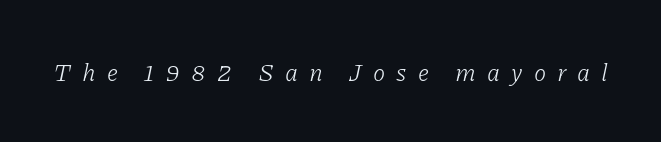
{"italic": "yes", "lean": "right", "slant_degrees": 11, "bold": "no", "underline": "no", "letter_spacing": "wide", "letter_spacing_em": 0.44, "glyph_px": 25}
